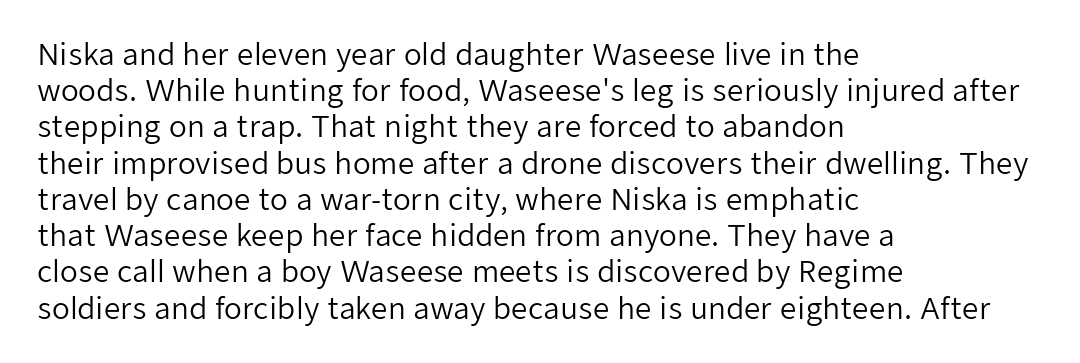
{"serif": "no", "italic": "no", "bold": "no", "weight": "regular", "width": "normal", "stroke_contrast": "low", "x_height": "medium", "monospaced": "no", "underline": "no", "align": "left", "line_spacing": "normal", "line_spacing_ratio": 1.25, "letter_spacing": "normal", "letter_spacing_em": 0.0, "glyph_px": 29}
